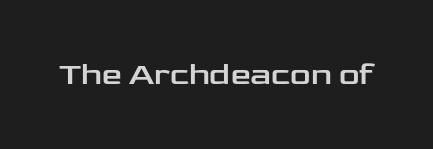
Q: Is the text italic (slanted)? A: No, it is upright.
Q: Is the typeface a serif or a sans-serif typeface? A: Sans-serif.
Q: Is the text underlined? A: No.
Q: Is the spacing between letters normal or unusually wide? A: Normal.
Q: Width (condensed, normal, or wide)? A: Wide.
Q: Stroke contrast? A: Low.
Q: x-height? A: Medium.
Q: Monospaced? A: No.
